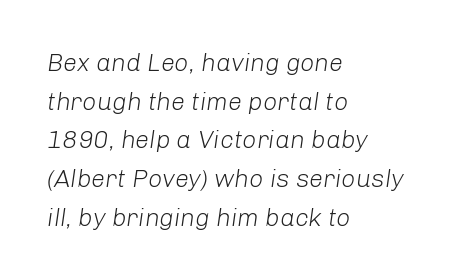
Is there much room between lines? A standard amount, neither cramped nor airy. No letter is thick-stroked: the sample isn't bold. Observe the lean: these are italic letterforms. Decoration check: the copy has no underline. Compared with a centered layout, this one pins lines to the left instead.
